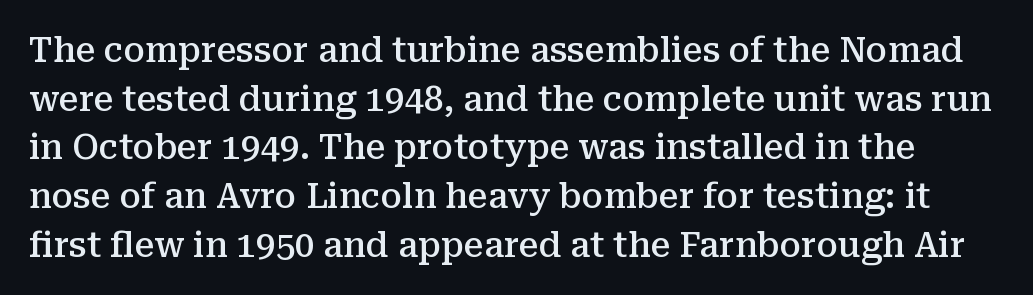
How are the letters spaced? Ordinarily, with no added tracking. Quick note: underline off. Tall strokes in this sample are plumb rather than angled. The leading is moderate, giving the passage an even texture. This sample uses a serif face.
